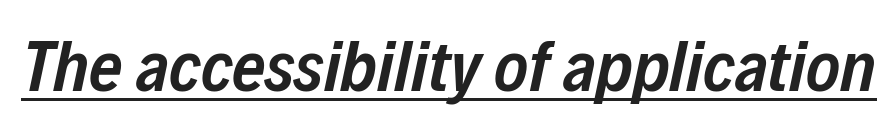
Q: Is the text bold? A: Semi-bold.
Q: Is the text italic (slanted)? A: Yes, it leans right by about 12 degrees.
Q: Is the text underlined? A: Yes.
Q: Is the spacing between letters normal or unusually wide? A: Normal.
Q: Width (condensed, normal, or wide)? A: Condensed.
Q: Stroke contrast? A: Low.
Q: x-height? A: Medium.
Q: Monospaced? A: No.
